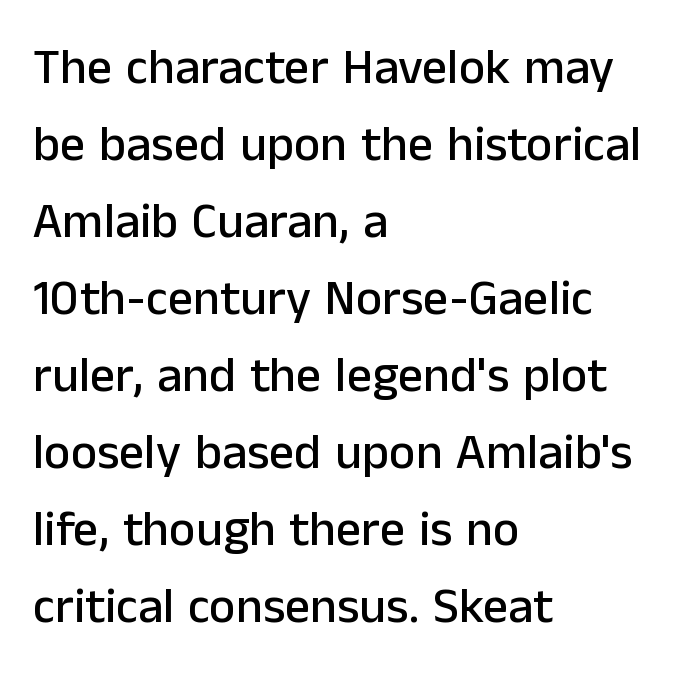
{"serif": "no", "italic": "no", "width": "normal", "stroke_contrast": "low", "x_height": "medium", "monospaced": "no", "underline": "no", "align": "left", "line_spacing": "normal", "line_spacing_ratio": 1.54, "letter_spacing": "normal", "letter_spacing_em": 0.0, "glyph_px": 50}
